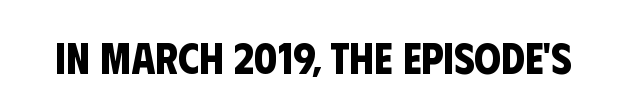
What weight is shown? A full bold with thick strokes. The gaps between neighbouring characters are ordinary and unremarkable. This is sans-serif lettering, the kind often seen on screens and signage. The passage shown is typed in a proportional face where columns would drift.
